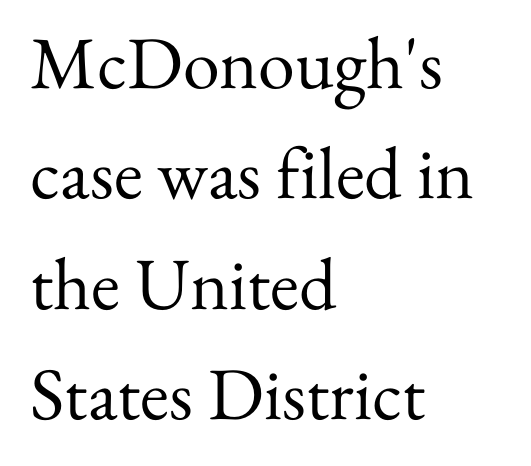
Q: Is the text bold? A: No.
Q: Is the text italic (slanted)? A: No, it is upright.
Q: Is the typeface a serif or a sans-serif typeface? A: Serif.
Q: Is the text underlined? A: No.
Q: How is the paragraph aligned? A: Left-aligned.
Q: Is the spacing between letters normal or unusually wide? A: Normal.
Q: Is the spacing between lines tight, normal or loose? A: Normal.
Q: Width (condensed, normal, or wide)? A: Normal.
Q: Stroke contrast? A: Medium.
Q: x-height? A: Small.
Q: Monospaced? A: No.
